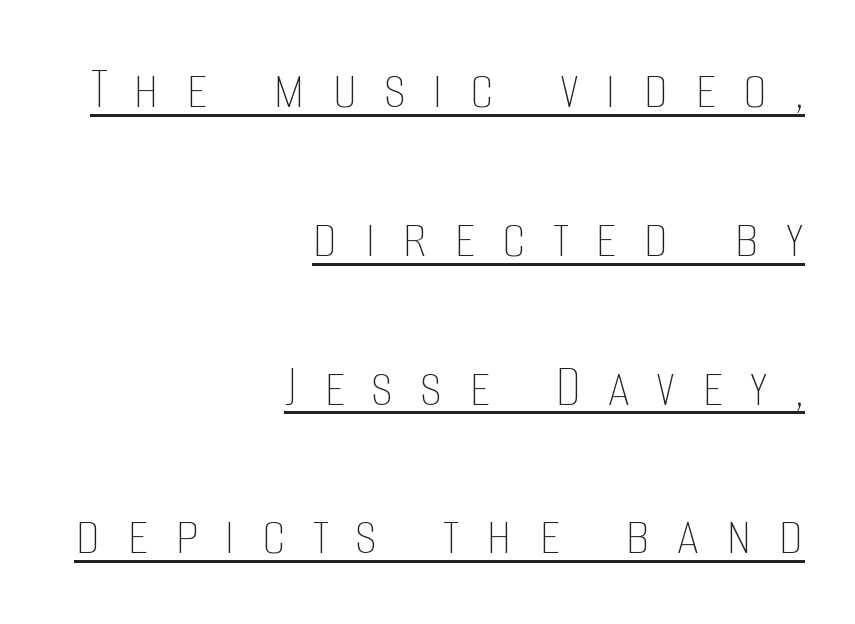
{"italic": "no", "bold": "no", "weight": "thin", "width": "condensed", "stroke_contrast": "low", "x_height": "large", "monospaced": "no", "underline": "yes", "align": "right", "line_spacing": "loose", "line_spacing_ratio": 2.4, "letter_spacing": "wide", "letter_spacing_em": 0.43, "glyph_px": 62}
